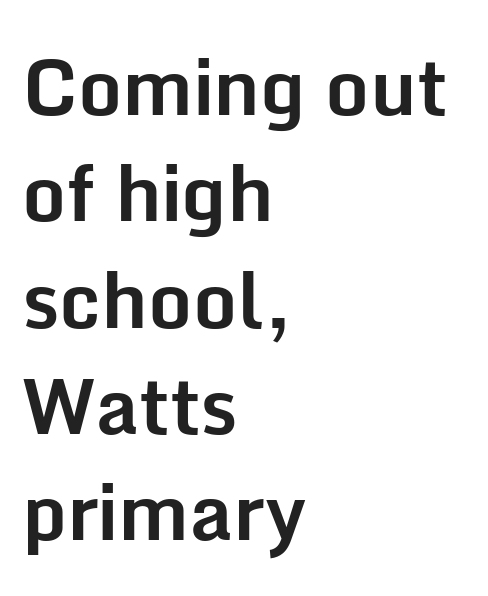
The lettering stays uniformly vertical, giving the passage a roman look. Anything drawn beneath the words? Only blank space. The rendering uses a bold face; every stroke is thick and dark. The rows are spaced the way most documents space them. Character widths vary here, with narrow letters taking less room than wide ones.
